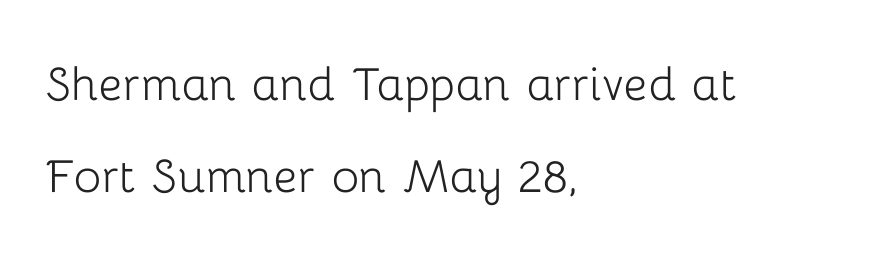
The image shows 58 px light sans-serif type, upright; set left-aligned, normal line spacing (1.58x), normal letter spacing, not underlined; low stroke contrast and a medium x-height.
